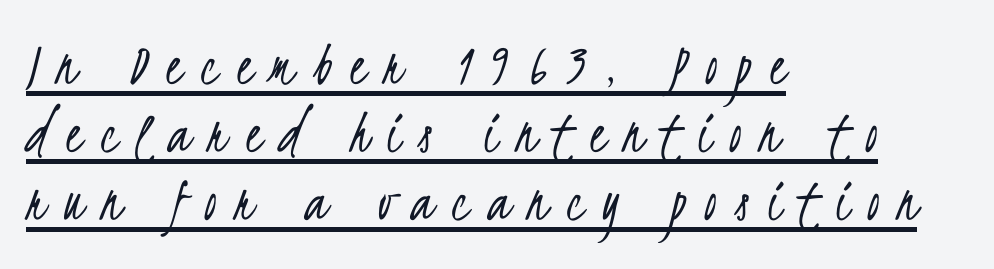
This block would grow much taller if given ordinary leading; it's compressed now. Is the type heavy? It reads as light-to-regular instead. Is this a fixed-width face? No — the glyphs have proportional, varying widths. Are there feet on the stems? There aren't — it's a sans.
